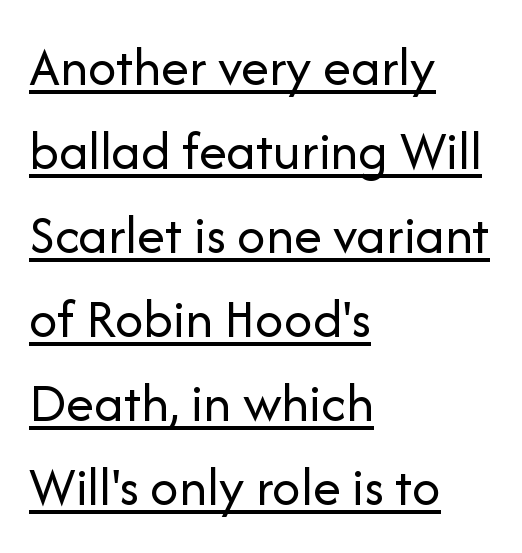
Q: Is the text bold? A: No.
Q: Is the text italic (slanted)? A: No, it is upright.
Q: Is the typeface a serif or a sans-serif typeface? A: Sans-serif.
Q: Is the text underlined? A: Yes.
Q: How is the paragraph aligned? A: Left-aligned.
Q: Is the spacing between letters normal or unusually wide? A: Normal.
Q: Is the spacing between lines tight, normal or loose? A: Normal.
Q: Width (condensed, normal, or wide)? A: Normal.
Q: Stroke contrast? A: Low.
Q: x-height? A: Medium.
Q: Monospaced? A: No.
